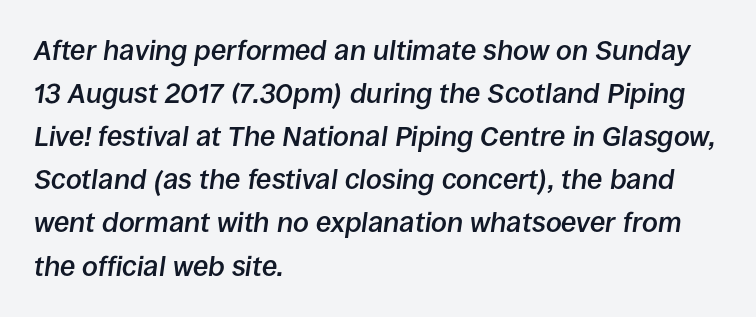
The image shows 28 px semibold type, italic (leaning right); set left-aligned, normal line spacing (1.54x), normal letter spacing, not underlined; low stroke contrast and a large x-height.
